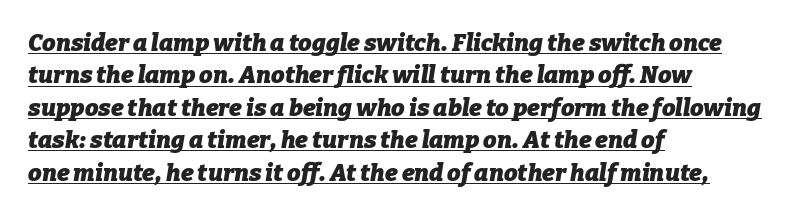
Q: Is the text bold? A: Yes.
Q: Is the text italic (slanted)? A: Yes, it leans right by about 9 degrees.
Q: Is the text underlined? A: Yes.
Q: How is the paragraph aligned? A: Left-aligned.
Q: Is the spacing between letters normal or unusually wide? A: Normal.
Q: Is the spacing between lines tight, normal or loose? A: Normal.
